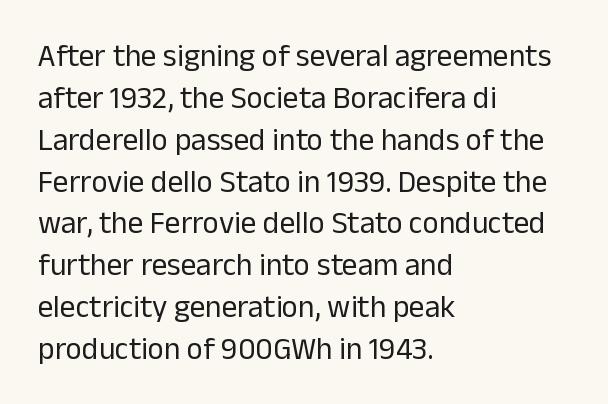
Q: Is the text bold? A: No.
Q: Is the text italic (slanted)? A: No, it is upright.
Q: Is the typeface a serif or a sans-serif typeface? A: Sans-serif.
Q: Is the text underlined? A: No.
Q: How is the paragraph aligned? A: Left-aligned.
Q: Is the spacing between letters normal or unusually wide? A: Normal.
Q: Is the spacing between lines tight, normal or loose? A: Normal.
Q: Width (condensed, normal, or wide)? A: Normal.
Q: Stroke contrast? A: Low.
Q: x-height? A: Medium.
Q: Monospaced? A: No.
